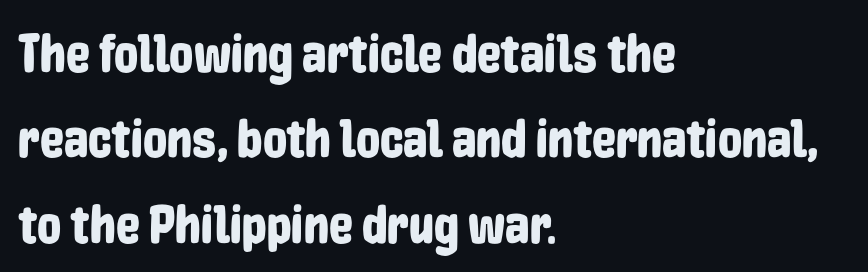
{"serif": "no", "italic": "no", "width": "condensed", "stroke_contrast": "low", "x_height": "medium", "monospaced": "no", "underline": "no", "align": "left", "line_spacing": "normal", "line_spacing_ratio": 1.58, "letter_spacing": "normal", "letter_spacing_em": 0.0, "glyph_px": 54}
